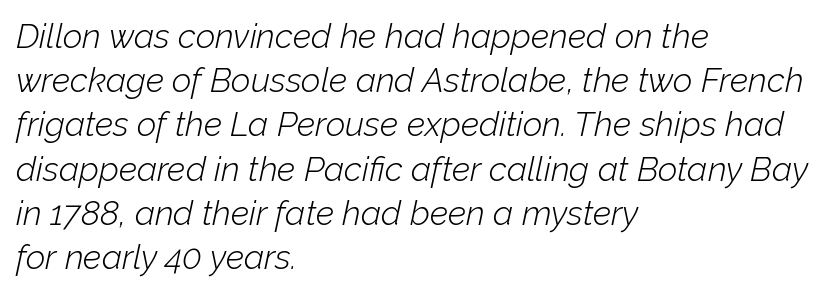
{"italic": "yes", "lean": "right", "slant_degrees": 12, "bold": "no", "weight": "light", "width": "normal", "stroke_contrast": "low", "x_height": "medium", "monospaced": "no", "underline": "no", "align": "left", "line_spacing": "normal", "line_spacing_ratio": 1.3, "letter_spacing": "normal", "letter_spacing_em": 0.0, "glyph_px": 34}
